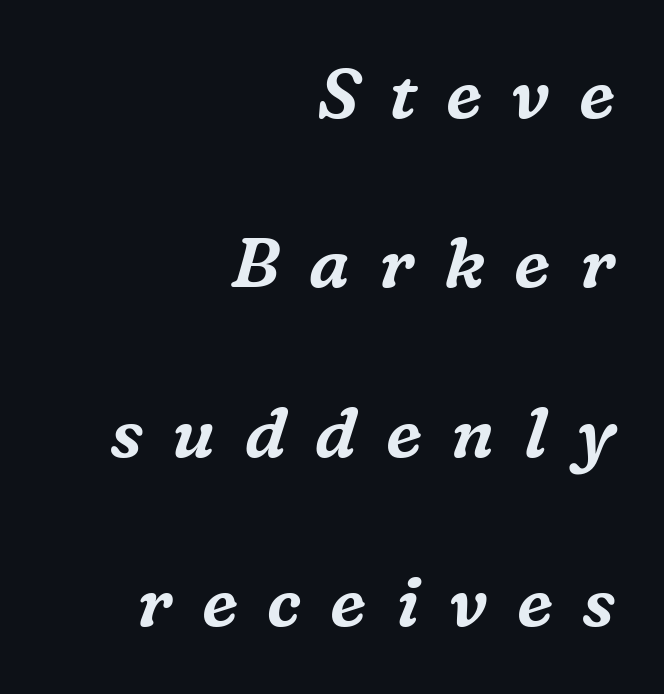
Spacing verdict: proportional, widths tailored to each character. Where is the straight margin? On the right. Are there feet on the stems? There are — it's a serif. Substantial extra tracking has been applied to these lines.
